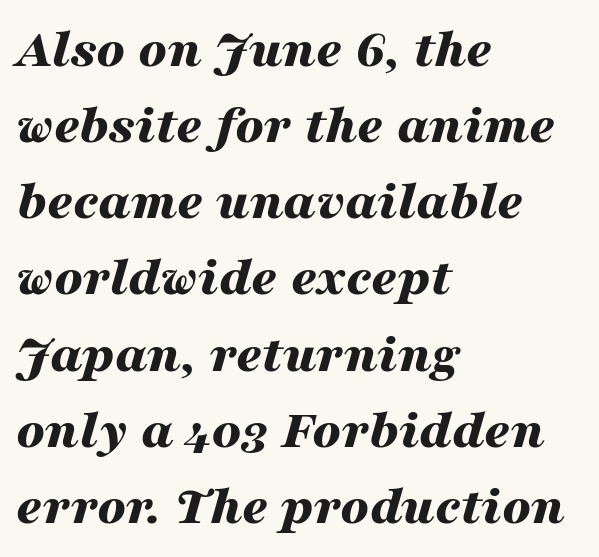
Q: Is the text bold? A: Yes.
Q: Is the text italic (slanted)? A: Yes, it leans right by about 16 degrees.
Q: Is the text underlined? A: No.
Q: How is the paragraph aligned? A: Left-aligned.
Q: Is the spacing between letters normal or unusually wide? A: Normal.
Q: Is the spacing between lines tight, normal or loose? A: Normal.
Q: Width (condensed, normal, or wide)? A: Wide.
Q: Stroke contrast? A: Medium.
Q: x-height? A: Medium.
Q: Monospaced? A: No.
